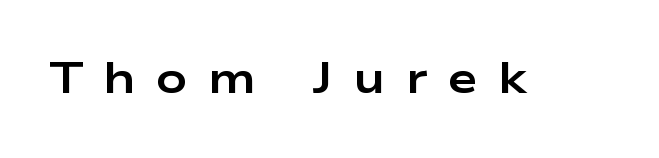
{"serif": "no", "italic": "no", "bold": "yes", "weight": "bold", "width": "wide", "stroke_contrast": "low", "x_height": "medium", "monospaced": "no", "underline": "no", "letter_spacing": "wide", "letter_spacing_em": 0.48, "glyph_px": 43}
